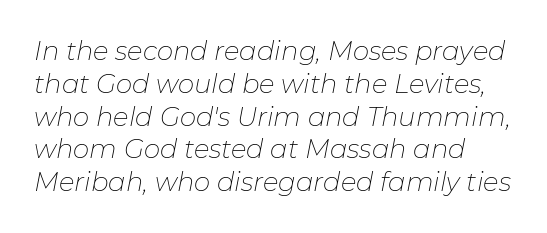
Q: Is the text bold? A: No.
Q: Is the text italic (slanted)? A: Yes, it leans right by about 11 degrees.
Q: Is the text underlined? A: No.
Q: Is the spacing between letters normal or unusually wide? A: Normal.
Q: Is the spacing between lines tight, normal or loose? A: Normal.
